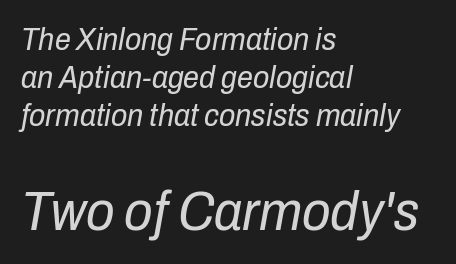
Q: Is the text bold? A: No.
Q: Is the text italic (slanted)? A: Yes, it leans right by about 10 degrees.
Q: Is the text underlined? A: No.
Q: How is the paragraph aligned? A: Left-aligned.
Q: Is the spacing between letters normal or unusually wide? A: Normal.
Q: Which block of text is set in a larger size, the first (top) or the second (bottom)? A: The second (bottom) one.
Q: Width (condensed, normal, or wide)? A: Condensed.
Q: Stroke contrast? A: Low.
Q: x-height? A: Medium.
Q: Monospaced? A: No.
